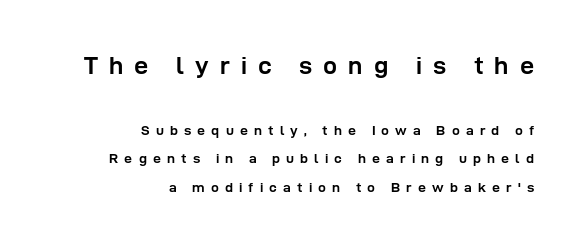
When letters stand straight like this, we call the style roman or upright. Regarding leading, the lines here are spaced well apart. Honestly, the letter spacing is so wide it's the main thing you notice. Weight check: bold — yes, fully. Has an underline been added? It has not.
